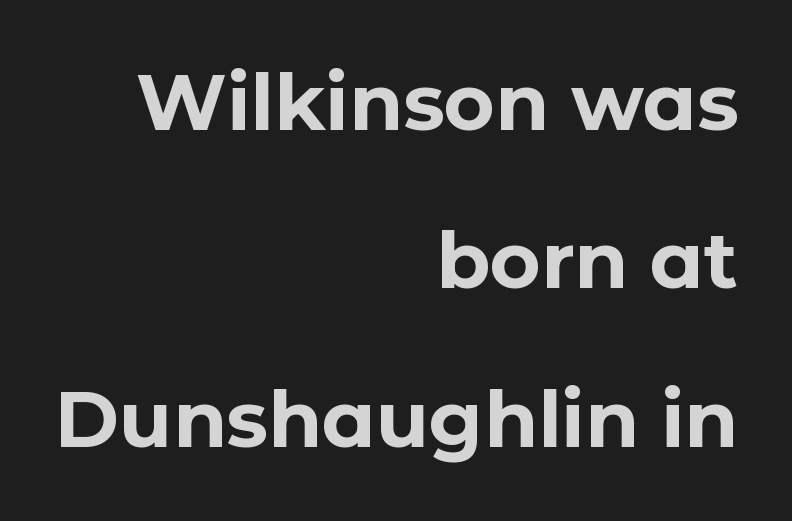
No feet cap the strokes, marking this as sans-serif type. A full-strength bold gives these letters their thick strokes. The passage shown has conventional tracking throughout. Italic? Not at all — the glyphs are vertical. The space beneath each line is pristine and unruled.
